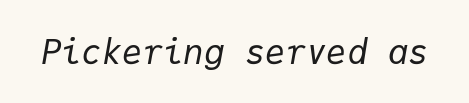
Q: Is the text bold? A: No.
Q: Is the text italic (slanted)? A: Yes, it leans right by about 9 degrees.
Q: Is the text underlined? A: No.
Q: Is the spacing between letters normal or unusually wide? A: Normal.
Q: Width (condensed, normal, or wide)? A: Normal.
Q: Stroke contrast? A: Low.
Q: x-height? A: Medium.
Q: Monospaced? A: Yes.
